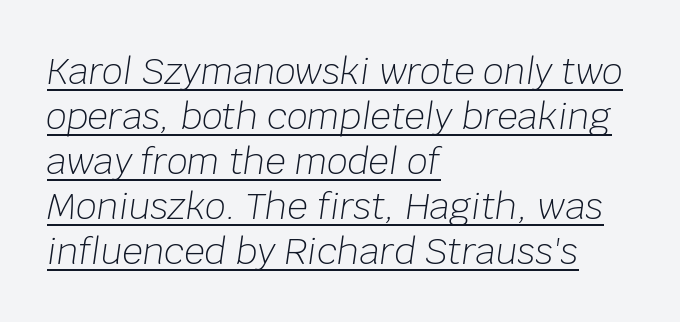
Stems here are at most as thick as an everyday book face. Look at the tracking — it's just the regular setting, nothing added. Typeset ragged right — the left edge is the straight one. The letters advance in unequal steps, a hallmark of proportional type.
